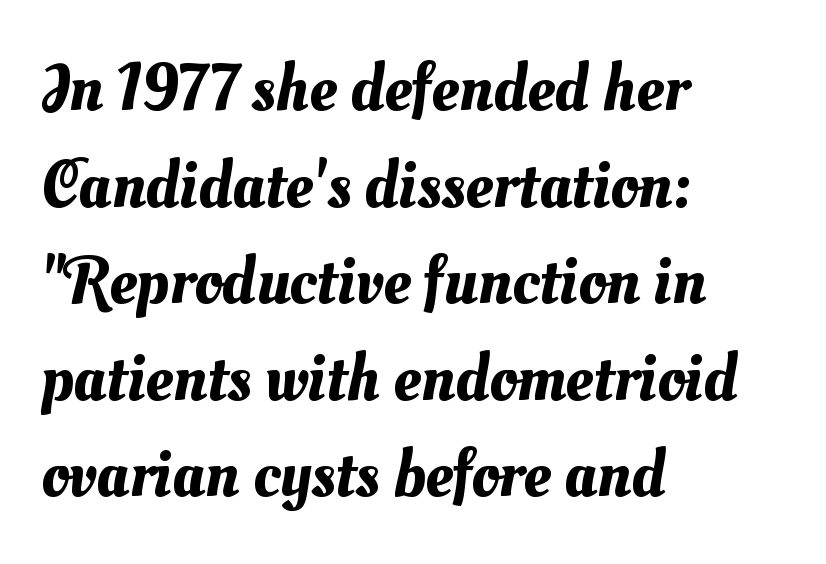
Left-aligned paragraph, ragged on the right. These lines keep a tight, regular rhythm from letter to letter. The lines sit at an ordinary, default distance from one another. Nobody drew a line under any word here. Here the designer chose a conventional face with non-uniform glyph widths.
